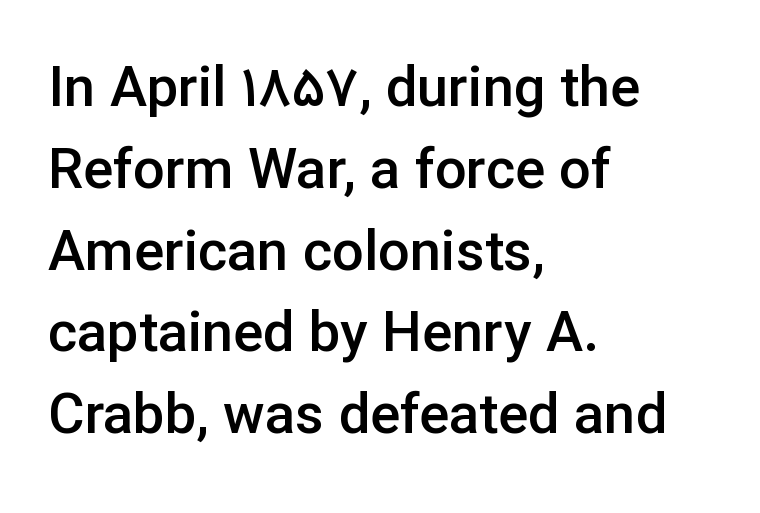
The leading is moderate, giving the passage an even texture. Serifs: no, the terminals of the letterforms are clean. Standard letterfit; no display-style spreading of the glyphs. In terms of posture, this sample is upright. The zone under the glyphs is completely vacant.
